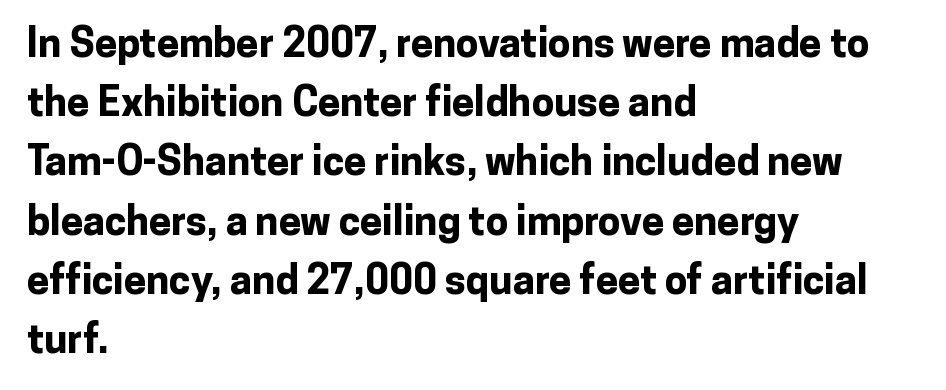
Q: Is the text bold? A: Yes.
Q: Is the text italic (slanted)? A: No, it is upright.
Q: Is the typeface a serif or a sans-serif typeface? A: Sans-serif.
Q: Is the text underlined? A: No.
Q: How is the paragraph aligned? A: Left-aligned.
Q: Is the spacing between letters normal or unusually wide? A: Normal.
Q: Is the spacing between lines tight, normal or loose? A: Normal.
Q: Width (condensed, normal, or wide)? A: Normal.
Q: Stroke contrast? A: Low.
Q: x-height? A: Medium.
Q: Monospaced? A: No.
